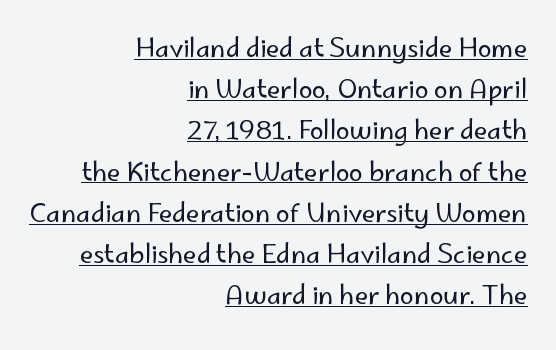
The image shows 25 px text type, upright; set right-aligned, normal line spacing (1.65x), normal letter spacing, underlined.
